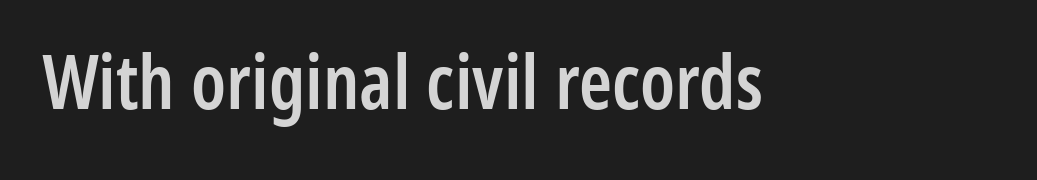
{"serif": "no", "italic": "no", "bold": "semi", "weight": "semibold", "width": "condensed", "stroke_contrast": "low", "x_height": "medium", "monospaced": "no", "underline": "no", "letter_spacing": "normal", "letter_spacing_em": 0.0, "glyph_px": 75}
